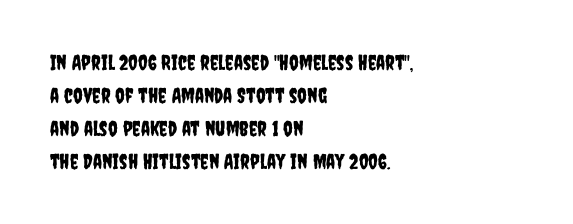
{"italic": "no", "underline": "no", "align": "left", "line_spacing": "normal", "line_spacing_ratio": 1.57, "letter_spacing": "normal", "letter_spacing_em": 0.0, "glyph_px": 21}
